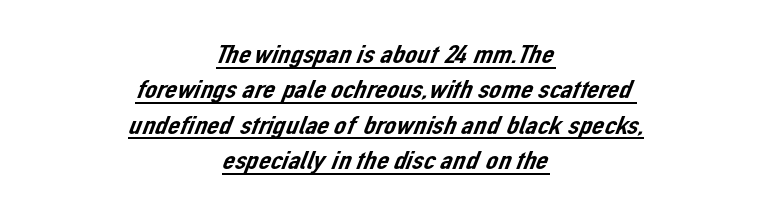
Q: Is the text underlined? A: Yes.
Q: How is the paragraph aligned? A: Centered.
Q: Is the spacing between letters normal or unusually wide? A: Normal.
Q: Is the spacing between lines tight, normal or loose? A: Normal.
